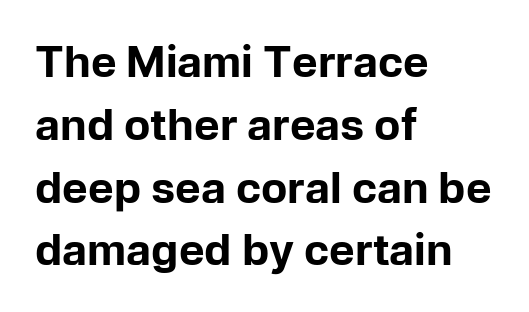
The text was rendered using a sans face with plain stroke endings. These lines were composed using upright roman letters. The designer left line spacing at the default. Look at the stroke-to-counter ratio: heavy, a bold. A classic flush-left, rag-right setting is used for this passage. Default kerning and tracking; the words read as compact shapes.
